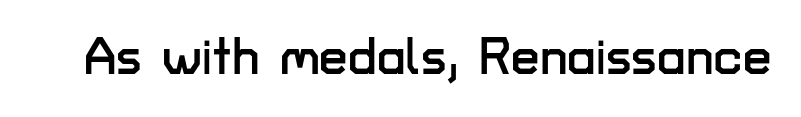
{"serif": "no", "italic": "no", "width": "normal", "stroke_contrast": "low", "x_height": "medium", "monospaced": "no", "underline": "no", "letter_spacing": "normal", "letter_spacing_em": 0.0, "glyph_px": 51}
